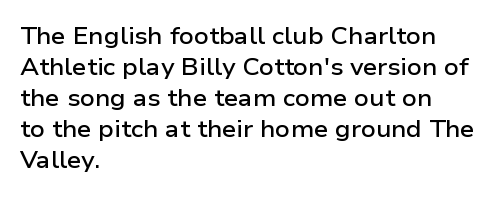
{"italic": "no", "bold": "semi", "underline": "no", "align": "left", "line_spacing": "normal", "line_spacing_ratio": 1.35, "letter_spacing": "normal", "letter_spacing_em": 0.0, "glyph_px": 23}
